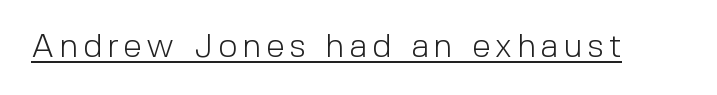
The image shows 34 px light sans-serif type, upright; set underlined; a medium x-height.
